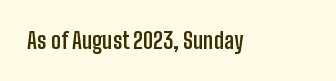
The image shows 22 px bold type, upright; set normal letter spacing, not underlined.
